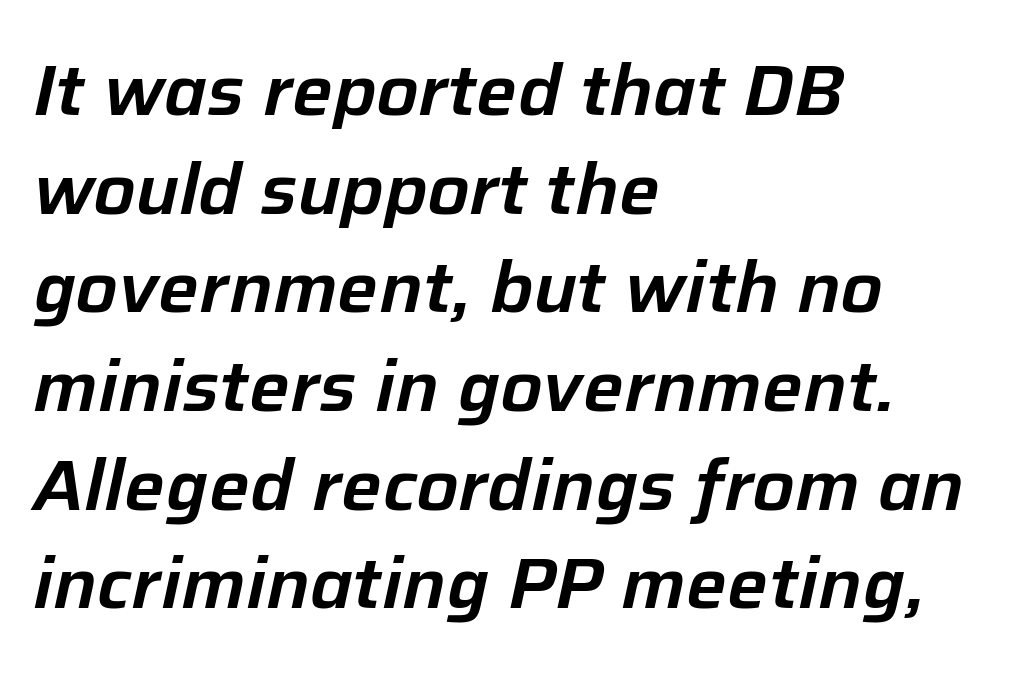
Q: Is the text italic (slanted)? A: Yes, it leans right by about 12 degrees.
Q: Is the text underlined? A: No.
Q: How is the paragraph aligned? A: Left-aligned.
Q: Is the spacing between letters normal or unusually wide? A: Normal.
Q: Is the spacing between lines tight, normal or loose? A: Normal.
Q: Width (condensed, normal, or wide)? A: Normal.
Q: Stroke contrast? A: Low.
Q: x-height? A: Medium.
Q: Monospaced? A: No.
